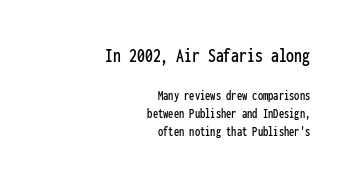
The image shows 21 px text type, upright; set right-aligned, normal line spacing (1.28x), normal letter spacing, not underlined; the first (top) block is 1.5x larger.
